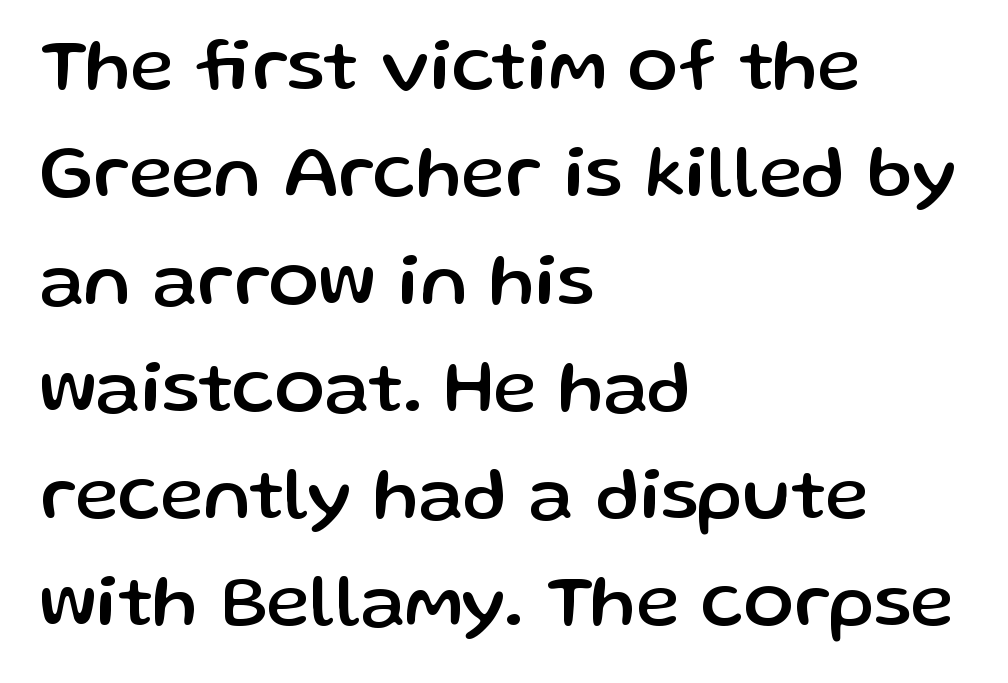
The image shows 74 px sans-serif type, upright; set left-aligned, normal line spacing (1.45x), normal letter spacing, not underlined; low stroke contrast and a medium x-height.
